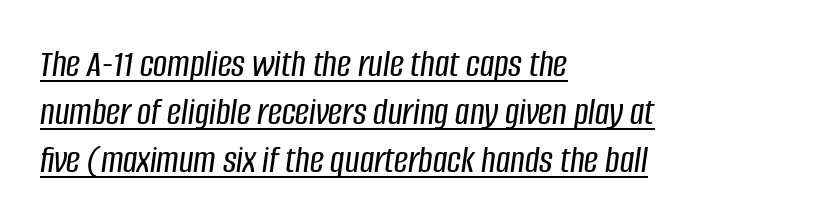
Q: Is the text italic (slanted)? A: Yes, it leans right by about 8 degrees.
Q: Is the text underlined? A: Yes.
Q: How is the paragraph aligned? A: Left-aligned.
Q: Is the spacing between letters normal or unusually wide? A: Normal.
Q: Width (condensed, normal, or wide)? A: Condensed.
Q: Stroke contrast? A: Low.
Q: x-height? A: Large.
Q: Monospaced? A: No.
